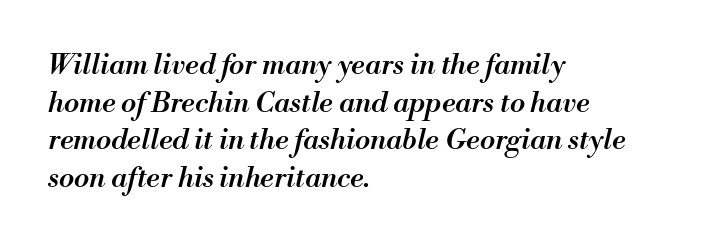
Q: Is the text bold? A: Semi-bold.
Q: Is the text italic (slanted)? A: Yes, it leans right by about 13 degrees.
Q: Is the text underlined? A: No.
Q: How is the paragraph aligned? A: Left-aligned.
Q: Is the spacing between letters normal or unusually wide? A: Normal.
Q: Is the spacing between lines tight, normal or loose? A: Normal.
Q: Width (condensed, normal, or wide)? A: Normal.
Q: Stroke contrast? A: Medium.
Q: x-height? A: Small.
Q: Monospaced? A: No.
